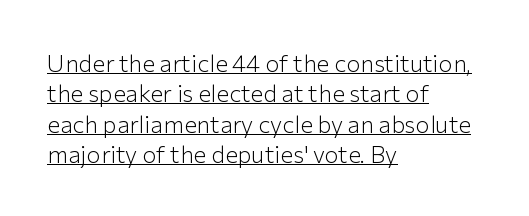
The sample's only ornament is a line tracing under the words. Look at the tracking — it's just the regular setting, nothing added. One-word summary of the alignment: left. No chunkiness to these letters — they're not bold. One glance says typical: line gaps are just what's usual.
